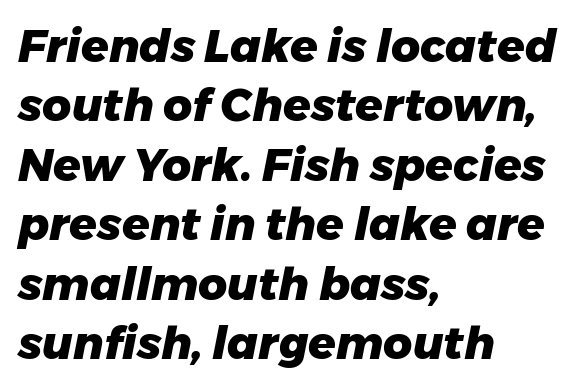
{"italic": "yes", "lean": "right", "slant_degrees": 11, "bold": "yes", "weight": "heavy", "width": "normal", "stroke_contrast": "low", "x_height": "medium", "monospaced": "no", "underline": "no", "align": "left", "line_spacing": "normal", "line_spacing_ratio": 1.32, "letter_spacing": "normal", "letter_spacing_em": 0.0, "glyph_px": 45}
